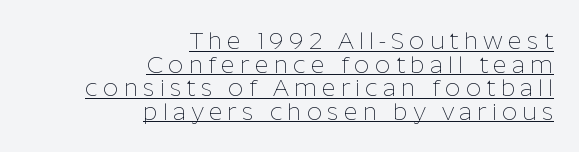
Q: Is the text bold? A: No.
Q: Is the text italic (slanted)? A: No, it is upright.
Q: Is the text underlined? A: Yes.
Q: How is the paragraph aligned? A: Right-aligned.
Q: Is the spacing between letters normal or unusually wide? A: Unusually wide.
Q: Is the spacing between lines tight, normal or loose? A: Tight.
